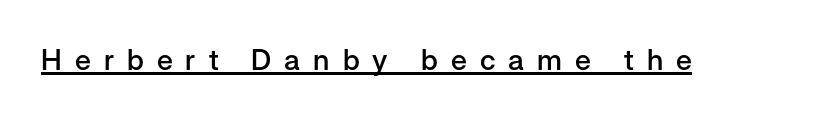
Q: Is the text bold? A: Semi-bold.
Q: Is the text italic (slanted)? A: No, it is upright.
Q: Is the typeface a serif or a sans-serif typeface? A: Sans-serif.
Q: Is the text underlined? A: Yes.
Q: Is the spacing between letters normal or unusually wide? A: Unusually wide.
Q: Width (condensed, normal, or wide)? A: Normal.
Q: Stroke contrast? A: Low.
Q: x-height? A: Medium.
Q: Monospaced? A: No.
